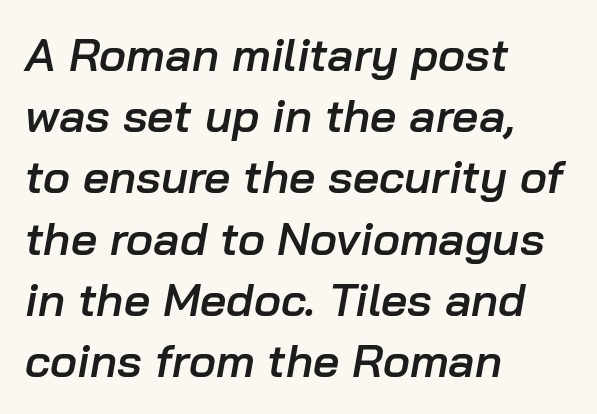
Each line starts at the same left margin while the right side varies. This is the in-between weight designers call semibold or demi. Nothing unusual about the tracking: characters are spaced as the font intends. A typesetter would call this proportional, since set widths differ per character.
